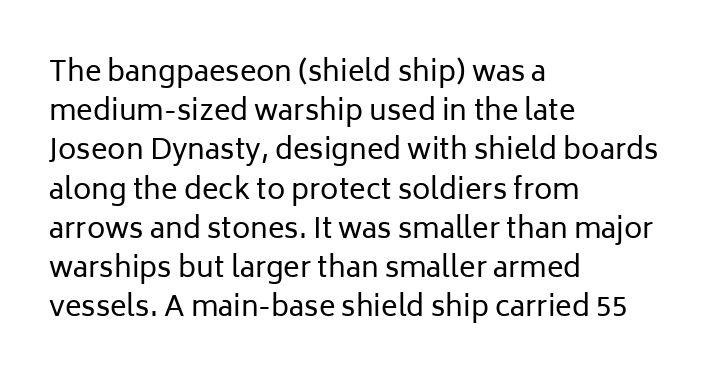
{"serif": "no", "italic": "no", "bold": "no", "weight": "regular", "width": "normal", "stroke_contrast": "low", "x_height": "medium", "monospaced": "no", "underline": "no", "align": "left", "line_spacing": "normal", "line_spacing_ratio": 1.4, "letter_spacing": "normal", "letter_spacing_em": 0.0, "glyph_px": 28}
